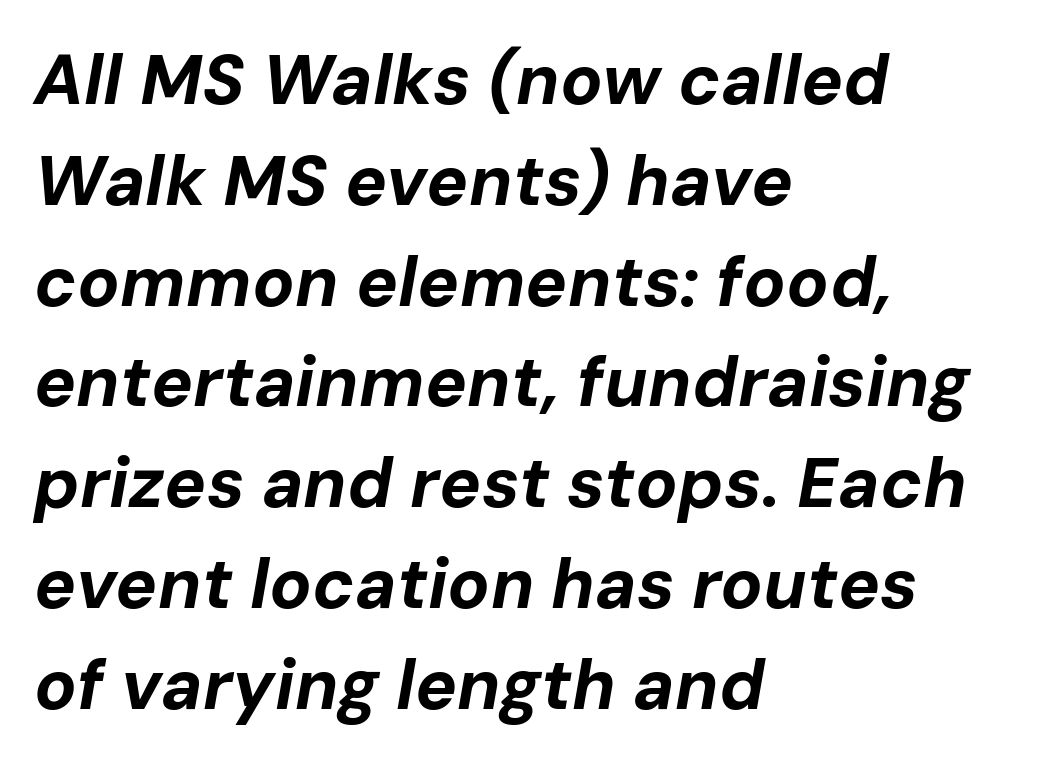
Q: Is the text bold? A: Yes.
Q: Is the text italic (slanted)? A: Yes, it leans right by about 10 degrees.
Q: Is the text underlined? A: No.
Q: How is the paragraph aligned? A: Left-aligned.
Q: Is the spacing between letters normal or unusually wide? A: Normal.
Q: Is the spacing between lines tight, normal or loose? A: Normal.
Q: Width (condensed, normal, or wide)? A: Normal.
Q: Stroke contrast? A: Low.
Q: x-height? A: Medium.
Q: Monospaced? A: No.
